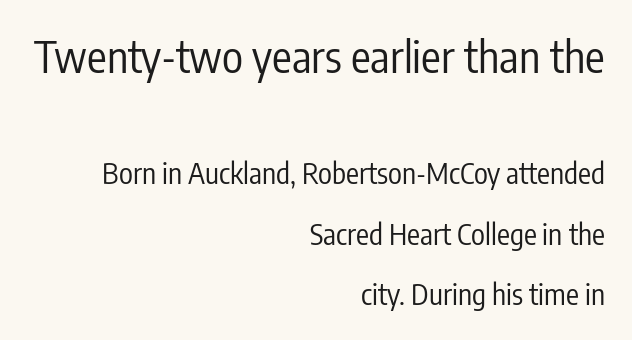
{"serif": "no", "italic": "no", "bold": "no", "weight": "regular", "width": "condensed", "stroke_contrast": "low", "x_height": "medium", "monospaced": "no", "underline": "no", "align": "right", "line_spacing": "loose", "line_spacing_ratio": 2.09, "letter_spacing": "normal", "letter_spacing_em": 0.0, "larger_block": "first", "size_ratio": 1.52, "glyph_px": 44}
